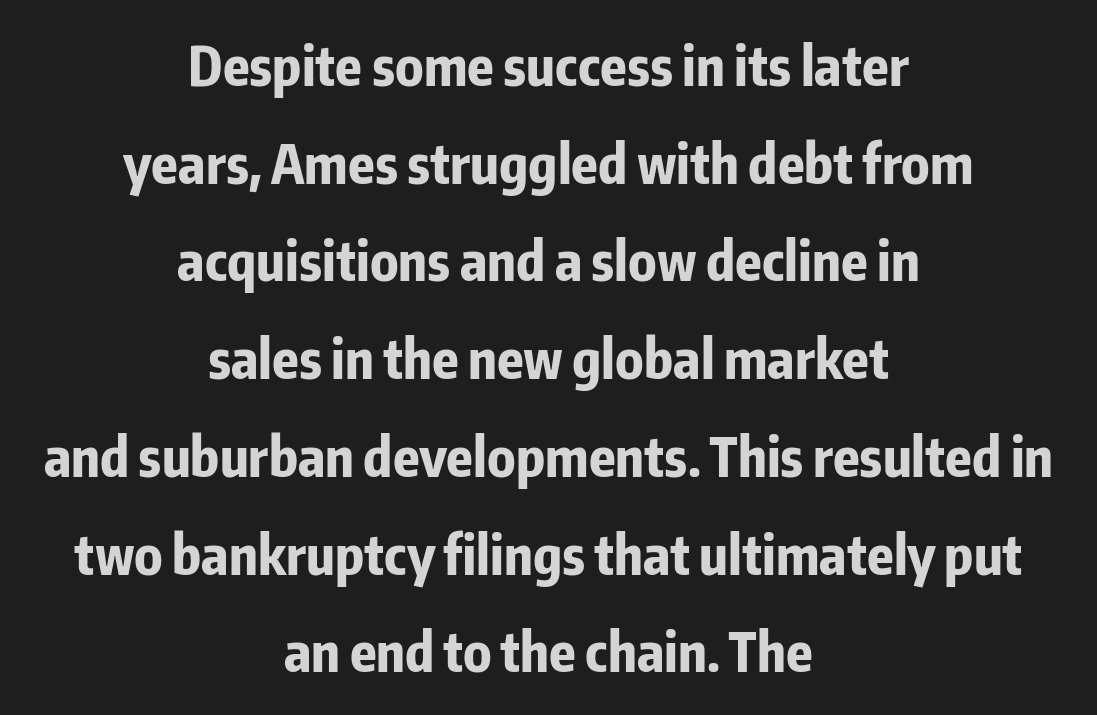
The image shows 54 px bold, condensed sans-serif type, upright; set centered, line spacing 1.81x, normal letter spacing, not underlined; low stroke contrast and a medium x-height.
